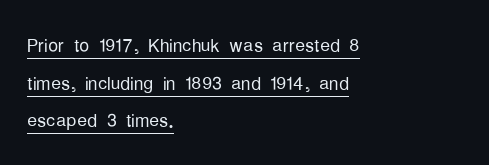
Notice how the stems are strictly vertical — no italics here. Weight: regular or lighter. The ragged edge is on the right, which tells us the setting is flush left. The rendered words wear a rule along their underside. Caption: standard tracking, unaltered. Notice how descenders clear the ascenders below comfortably — that's standard leading.
